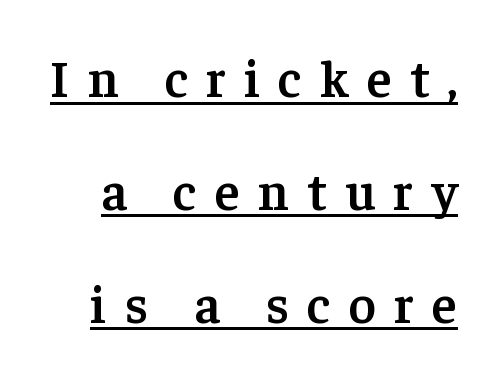
The specimen reads as upright at a glance. Notice how a bar underscores the lettering throughout. The space between consecutive lines is lavish. The rendering uses a semibold face; strokes are thickened but not to full bold. This rendering employs a face with finishing strokes, i.e., a serif. Character widths vary here, with narrow letters taking less room than wide ones.
